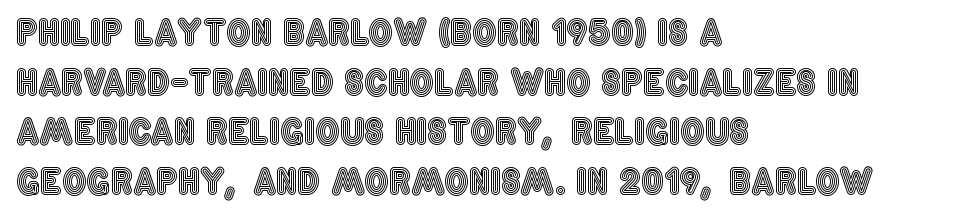
The image shows 34 px condensed type, upright; set left-aligned, normal line spacing (1.46x), normal letter spacing, not underlined; a large x-height.
